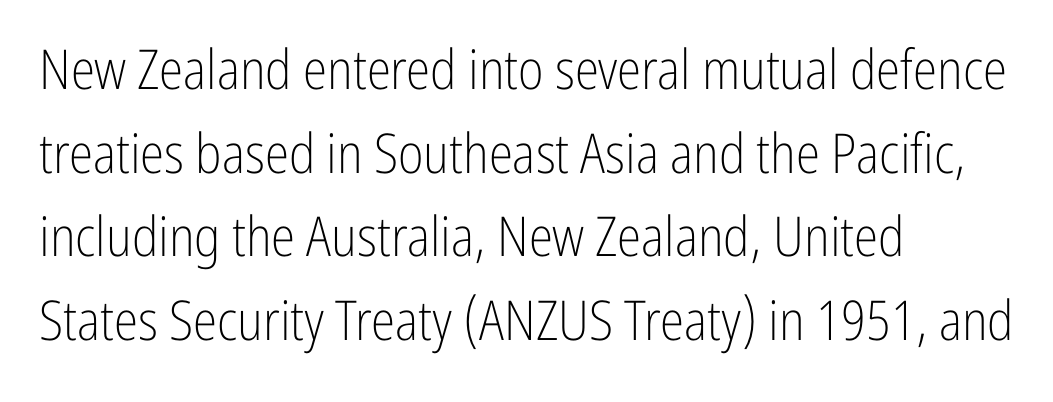
{"serif": "no", "italic": "no", "bold": "no", "weight": "light", "width": "condensed", "stroke_contrast": "low", "x_height": "medium", "monospaced": "no", "underline": "no", "align": "left", "line_spacing": "normal", "line_spacing_ratio": 1.52, "letter_spacing": "normal", "letter_spacing_em": 0.0, "glyph_px": 55}
